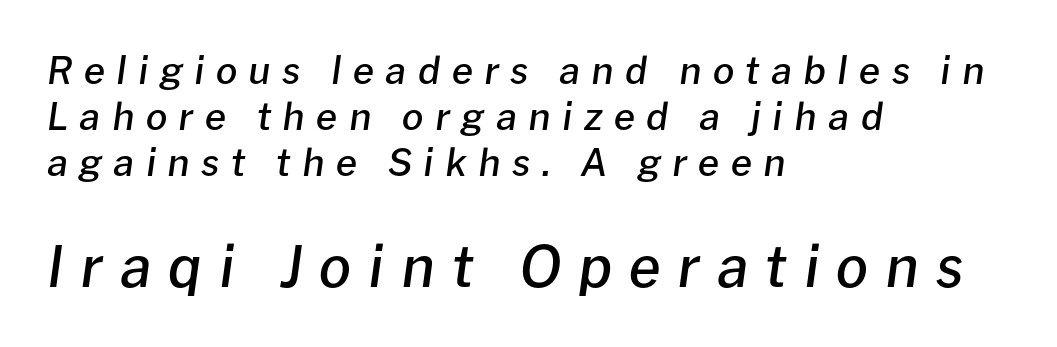
Q: Is the text bold? A: Semi-bold.
Q: Is the text italic (slanted)? A: Yes, it leans right by about 8 degrees.
Q: Is the text underlined? A: No.
Q: How is the paragraph aligned? A: Left-aligned.
Q: Is the spacing between letters normal or unusually wide? A: Unusually wide.
Q: Which block of text is set in a larger size, the first (top) or the second (bottom)? A: The second (bottom) one.
Q: Width (condensed, normal, or wide)? A: Normal.
Q: Stroke contrast? A: Low.
Q: x-height? A: Medium.
Q: Monospaced? A: No.
